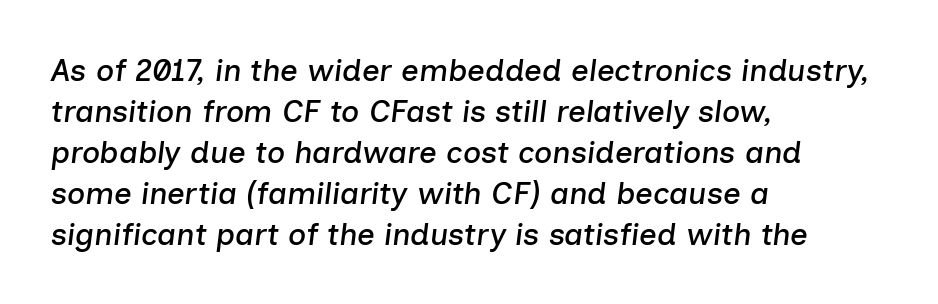
The image shows 31 px text type, italic (leaning right); set left-aligned, normal line spacing (1.32x), normal letter spacing, not underlined; low stroke contrast and a medium x-height.
